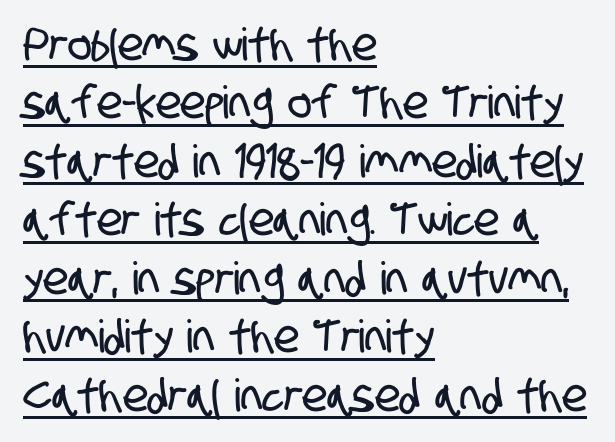
{"serif": "no", "width": "condensed", "stroke_contrast": "low", "x_height": "large", "monospaced": "no", "underline": "yes", "align": "left", "line_spacing": "normal", "line_spacing_ratio": 1.3, "letter_spacing": "normal", "letter_spacing_em": 0.0, "glyph_px": 45}
